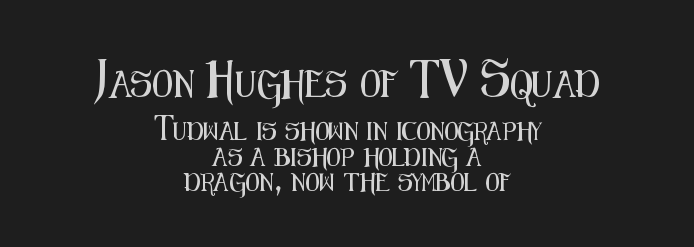
The image shows 27 px text type, upright; set centered, normal line spacing (1.4x), normal letter spacing, not underlined; the first (top) block is 1.5x larger.
